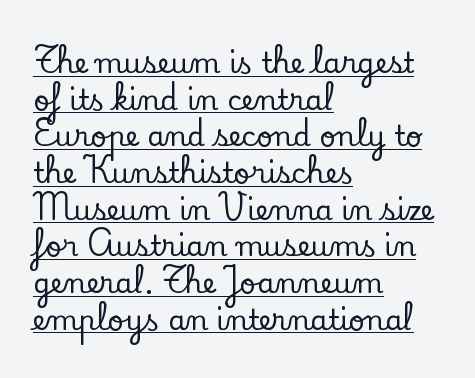
The lines in this sample share a left origin and differ only in where they stop. If you measured baseline to baseline, you'd find a middling distance. Descenders here cross a horizontal rule under the line. The rendering uses natural spacing where letterforms have individual widths. The letters sit at their default tracking, neither squeezed nor spread. The axis of the letterforms is exactly vertical.
